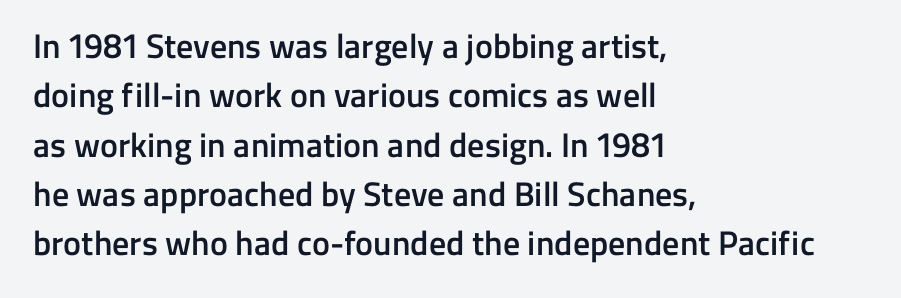
{"serif": "no", "italic": "no", "bold": "semi", "weight": "semibold", "width": "normal", "stroke_contrast": "low", "x_height": "medium", "monospaced": "no", "underline": "no", "align": "left", "line_spacing": "normal", "line_spacing_ratio": 1.45, "letter_spacing": "normal", "letter_spacing_em": 0.0, "glyph_px": 34}
